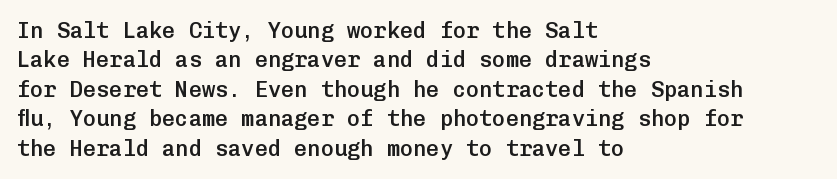
The image shows 22 px text type, upright; set left-aligned, normal line spacing (1.34x), normal letter spacing, not underlined.
